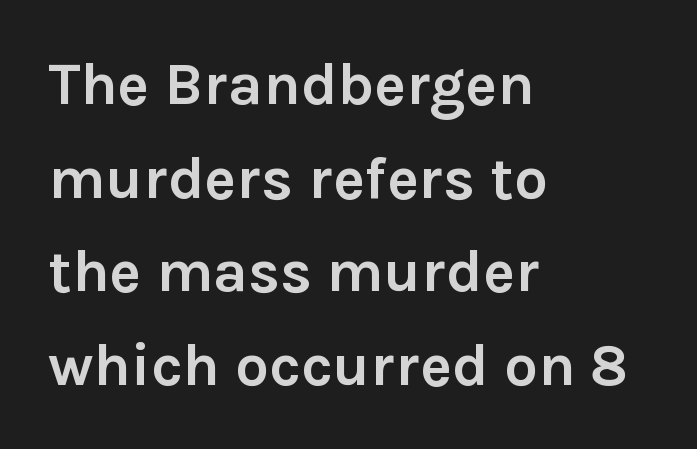
{"serif": "no", "italic": "no", "bold": "yes", "weight": "semibold", "width": "normal", "stroke_contrast": "low", "x_height": "medium", "monospaced": "no", "underline": "no", "align": "left", "line_spacing": "normal", "line_spacing_ratio": 1.56, "letter_spacing": "normal", "letter_spacing_em": 0.0, "glyph_px": 60}
